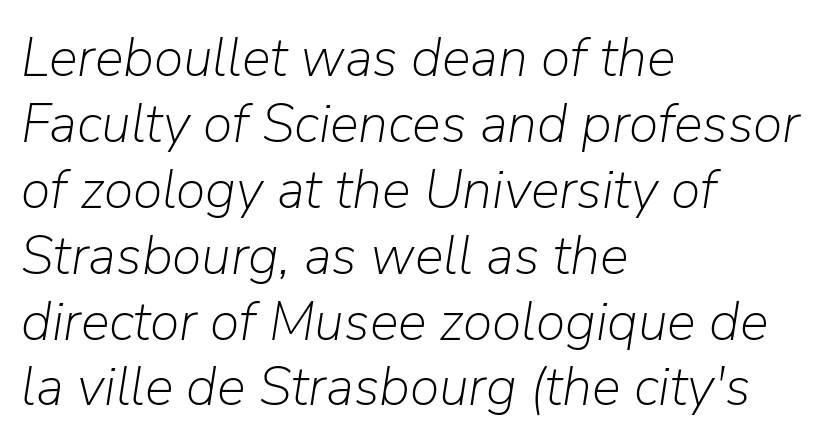
The specimen omits any rule beneath the text block's lines. An italicized treatment has been applied to the whole sample. The setting favours the left margin, as ordinary paragraphs usually do. Note the varied advance widths — an 'i' is clearly narrower than an 'm'.
